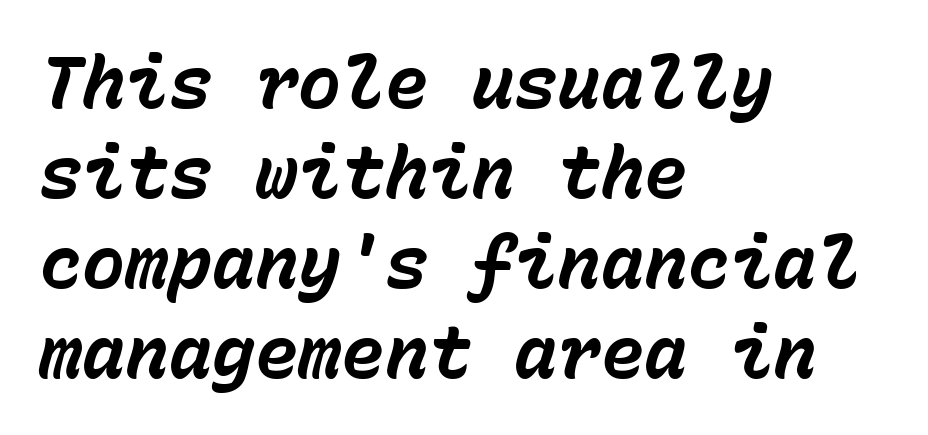
Note the uniform advance width — an 'i' takes as much space as an 'm'. No word sits above an underline. Where is the straight margin? On the left. Heavy-handed strokes throughout: this text is bold. An italicized treatment has been applied to the whole sample.
